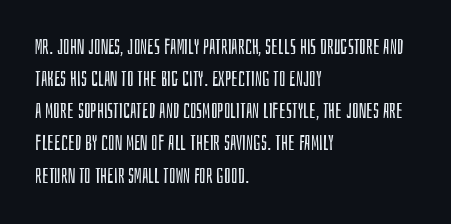
Is the block centered? No — it sits flush against the left margin. Honestly, the row spacing looks completely unremarkable. Check under the words: just untouched page. Ascenders rise straight up at ninety degrees. Nobody touched the tracking dial on this one.
